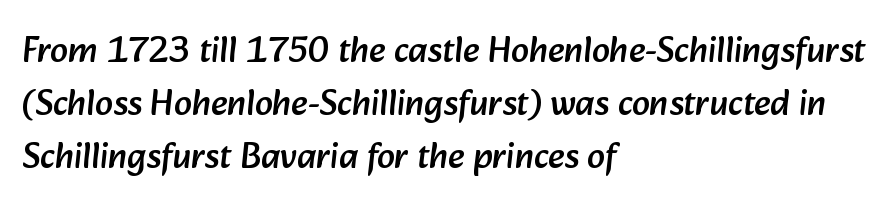
{"serif": "no", "width": "normal", "stroke_contrast": "low", "x_height": "medium", "monospaced": "no", "underline": "no", "align": "left", "line_spacing": "normal", "line_spacing_ratio": 1.47, "letter_spacing": "normal", "letter_spacing_em": 0.0, "glyph_px": 36}
